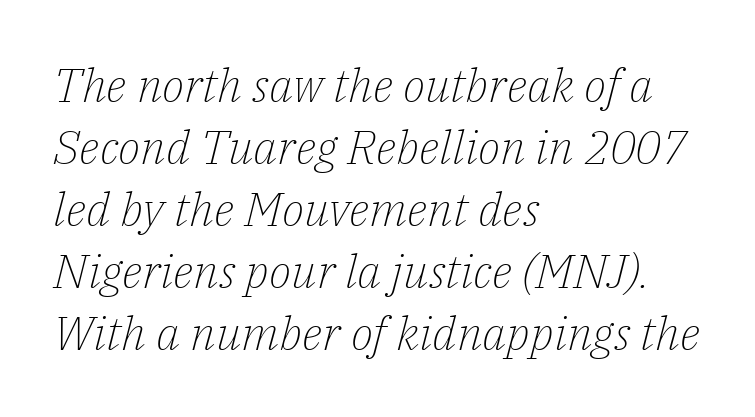
The rendering uses a moderate line-height, typical for paragraphs. The ragged edge is on the right, which tells us the setting is flush left. Is the letter spacing exaggerated? No — it looks like the ordinary default. The baseline area is clear.
